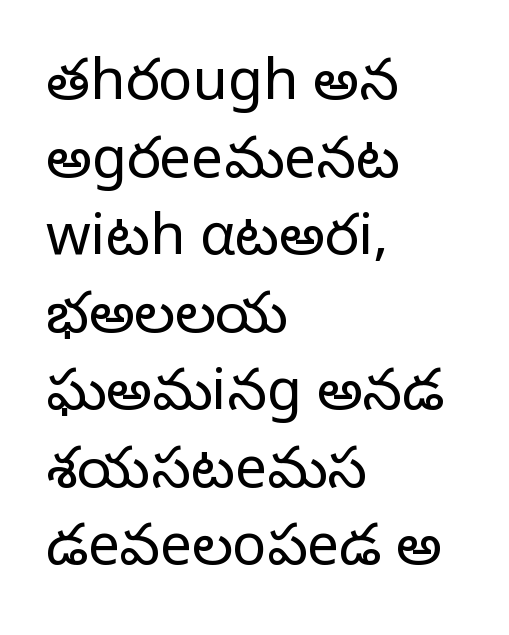
{"serif": "no", "italic": "no", "bold": "no", "weight": "light", "width": "normal", "stroke_contrast": "low", "x_height": "medium", "monospaced": "no", "underline": "no", "align": "left", "line_spacing": "normal", "line_spacing_ratio": 1.36, "letter_spacing": "normal", "letter_spacing_em": 0.0, "glyph_px": 57}
